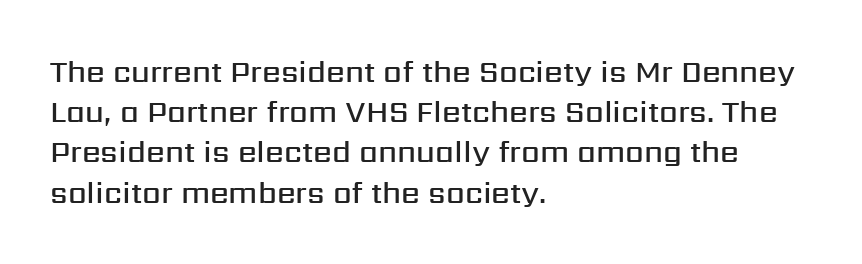
Characters follow at the spacing the type designer built in. Where is the straight margin? On the left. Each new line begins a customary step beneath the previous one. Bold? Not quite — semibold, heavier than regular but stopping short. To sum up the face: it is a sans, with no serifs. Notice how the stems are strictly vertical — no italics here.
